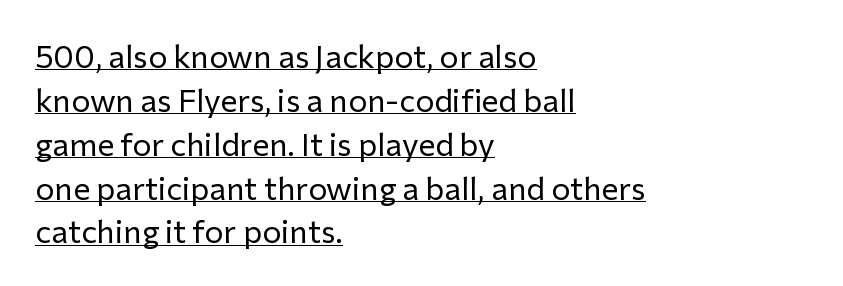
{"serif": "no", "italic": "no", "bold": "no", "weight": "regular", "width": "normal", "stroke_contrast": "low", "x_height": "medium", "monospaced": "no", "underline": "yes", "align": "left", "line_spacing": "normal", "line_spacing_ratio": 1.37, "letter_spacing": "normal", "letter_spacing_em": 0.0, "glyph_px": 32}
